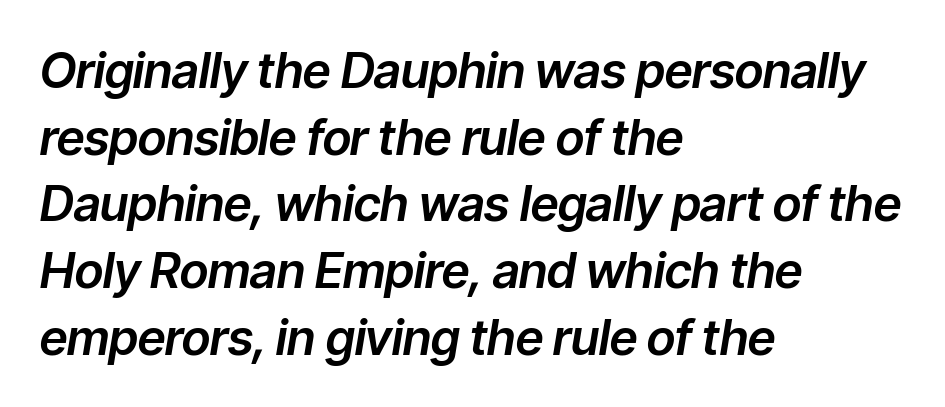
Q: Is the text italic (slanted)? A: Yes, it leans right by about 9 degrees.
Q: Is the text underlined? A: No.
Q: How is the paragraph aligned? A: Left-aligned.
Q: Is the spacing between letters normal or unusually wide? A: Normal.
Q: Is the spacing between lines tight, normal or loose? A: Normal.
Q: Width (condensed, normal, or wide)? A: Normal.
Q: Stroke contrast? A: Low.
Q: x-height? A: Medium.
Q: Monospaced? A: No.
